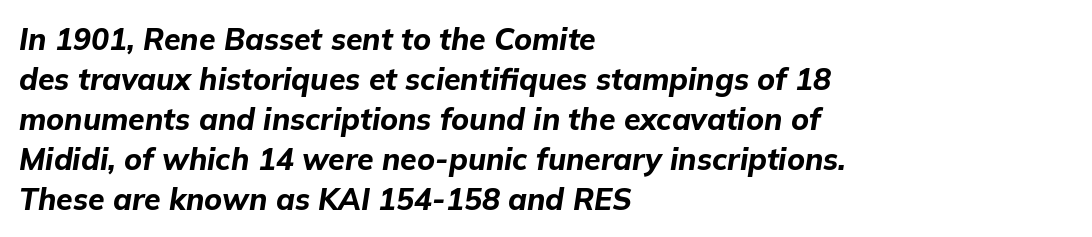
The image shows 30 px bold type, italic (leaning right); set left-aligned, normal line spacing (1.33x), normal letter spacing, not underlined; low stroke contrast and a medium x-height.
